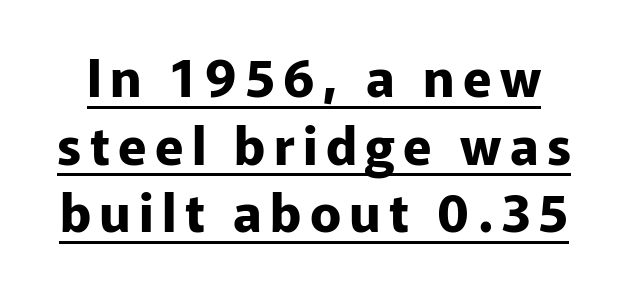
Q: Is the text bold? A: Yes.
Q: Is the text italic (slanted)? A: No, it is upright.
Q: Is the typeface a serif or a sans-serif typeface? A: Sans-serif.
Q: Is the text underlined? A: Yes.
Q: Is the spacing between lines tight, normal or loose? A: Normal.
Q: Width (condensed, normal, or wide)? A: Normal.
Q: Stroke contrast? A: Low.
Q: x-height? A: Medium.
Q: Monospaced? A: No.
